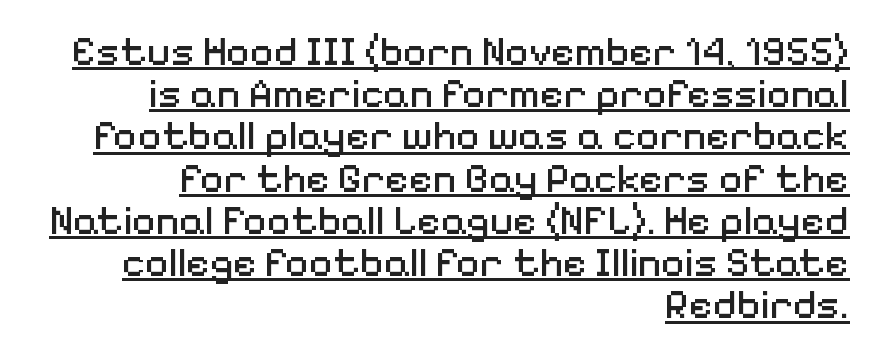
Q: Is the text bold? A: No.
Q: Is the text italic (slanted)? A: No, it is upright.
Q: Is the typeface a serif or a sans-serif typeface? A: Sans-serif.
Q: Is the text underlined? A: Yes.
Q: How is the paragraph aligned? A: Right-aligned.
Q: Is the spacing between letters normal or unusually wide? A: Normal.
Q: Is the spacing between lines tight, normal or loose? A: Tight.
Q: Width (condensed, normal, or wide)? A: Normal.
Q: Stroke contrast? A: Medium.
Q: x-height? A: Medium.
Q: Monospaced? A: No.
